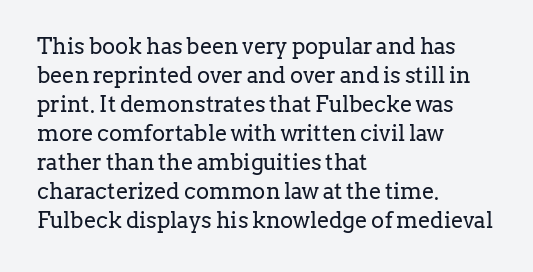
The image shows 22 px text type, upright; set left-aligned, normal line spacing (1.32x), normal letter spacing, not underlined.
